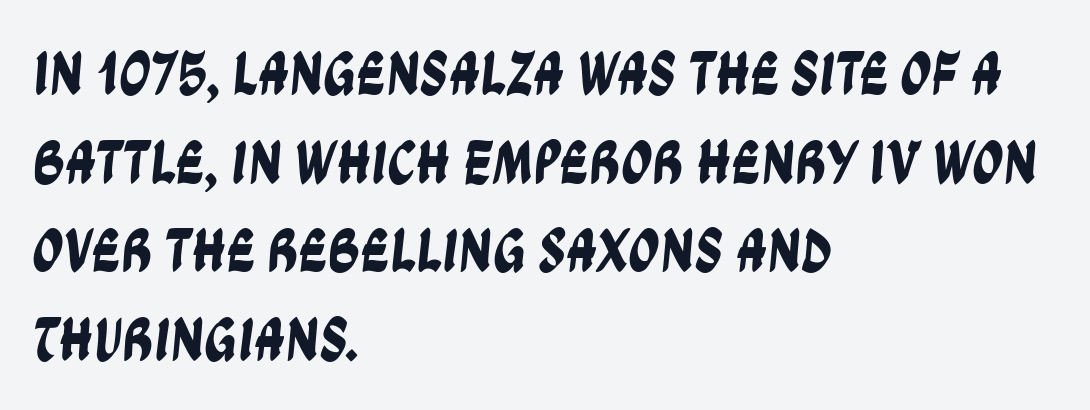
{"serif": "no", "width": "condensed", "stroke_contrast": "low", "x_height": "large", "monospaced": "no", "underline": "no", "align": "left", "line_spacing": "normal", "line_spacing_ratio": 1.43, "letter_spacing": "normal", "letter_spacing_em": 0.0, "glyph_px": 62}
